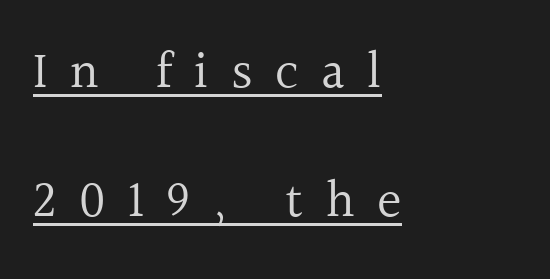
The image shows 52 px regular-weight serif type, upright; set left-aligned, loose line spacing (2.49x), unusually wide letter spacing (+0.43 em), underlined; a medium x-height.
